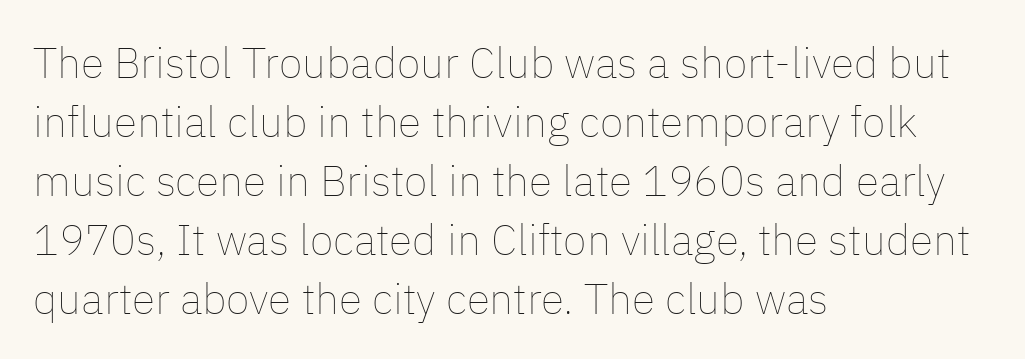
Q: Is the text bold? A: No.
Q: Is the text italic (slanted)? A: No, it is upright.
Q: Is the text underlined? A: No.
Q: How is the paragraph aligned? A: Left-aligned.
Q: Is the spacing between letters normal or unusually wide? A: Normal.
Q: Is the spacing between lines tight, normal or loose? A: Normal.
Q: Width (condensed, normal, or wide)? A: Normal.
Q: Stroke contrast? A: Low.
Q: x-height? A: Medium.
Q: Monospaced? A: No.
